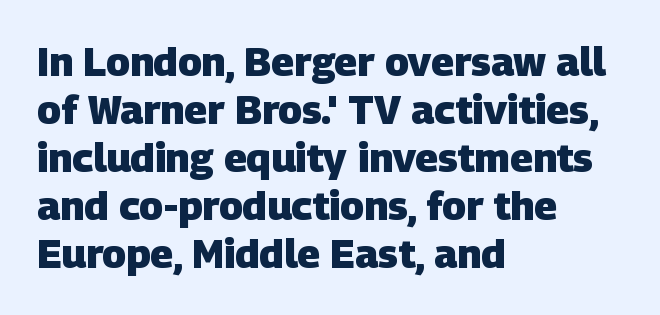
The strip under each line holds only bare page. Heft: maximum for text — a bold. Does the copy run flush right? No — it runs flush left. The type is set solid horizontally, with unmodified tracking. Note the varied advance widths — an 'i' is clearly narrower than an 'm'. Letterform terminals end flat and unadorned throughout the passage.
